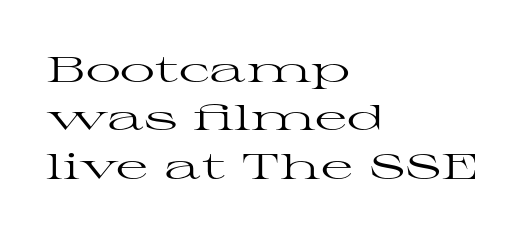
{"serif": "yes", "italic": "no", "bold": "no", "weight": "regular", "width": "wide", "stroke_contrast": "high", "x_height": "medium", "monospaced": "no", "underline": "no", "align": "left", "line_spacing": "normal", "line_spacing_ratio": 1.38, "letter_spacing": "normal", "letter_spacing_em": 0.0, "glyph_px": 35}
